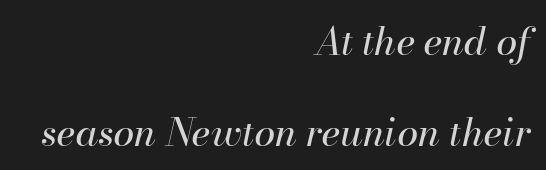
{"italic": "yes", "lean": "right", "slant_degrees": 13, "bold": "no", "weight": "regular", "width": "normal", "stroke_contrast": "high", "x_height": "small", "monospaced": "no", "underline": "no", "align": "right", "line_spacing": "loose", "line_spacing_ratio": 2.39, "letter_spacing": "normal", "letter_spacing_em": 0.0, "glyph_px": 38}
